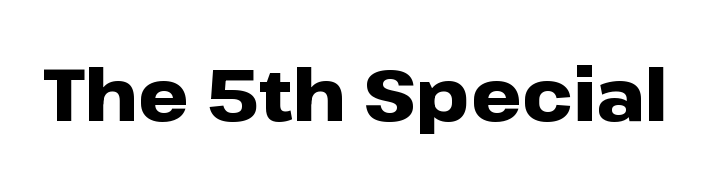
{"serif": "no", "italic": "no", "bold": "yes", "weight": "heavy", "width": "wide", "stroke_contrast": "low", "x_height": "medium", "monospaced": "no", "underline": "no", "letter_spacing": "normal", "letter_spacing_em": 0.0, "glyph_px": 72}
